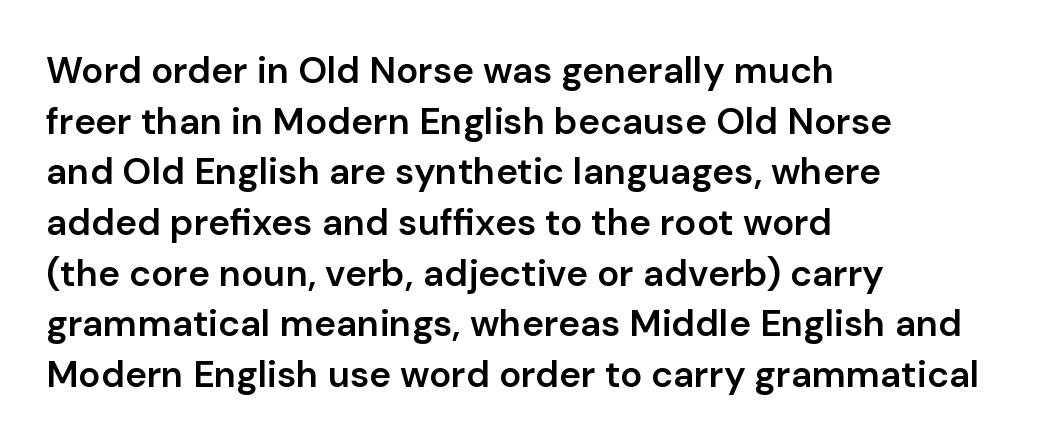
{"serif": "no", "italic": "no", "bold": "semi", "weight": "semibold", "width": "normal", "stroke_contrast": "low", "x_height": "medium", "monospaced": "no", "underline": "no", "align": "left", "line_spacing": "normal", "line_spacing_ratio": 1.37, "letter_spacing": "normal", "letter_spacing_em": 0.0, "glyph_px": 37}
